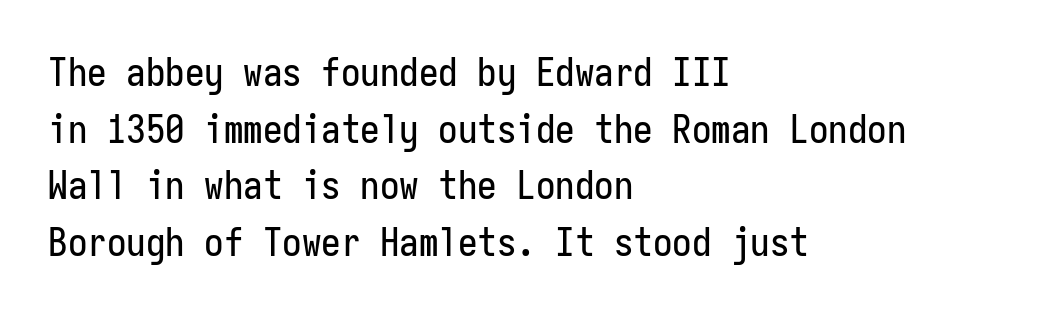
Notice how the stems are strictly vertical — no italics here. Each row of text sits above clean, open space. A student would call this left alignment; a typographer would say flush left, rag right. Vertical spacing — default.
